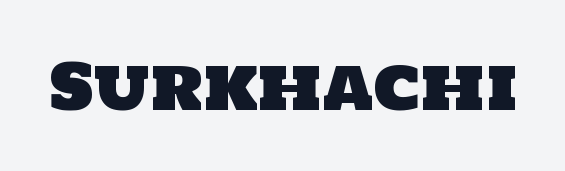
Q: Is the typeface a serif or a sans-serif typeface? A: Sans-serif.
Q: Is the text underlined? A: No.
Q: Is the spacing between letters normal or unusually wide? A: Normal.
Q: Width (condensed, normal, or wide)? A: Normal.
Q: Stroke contrast? A: Low.
Q: x-height? A: Large.
Q: Monospaced? A: No.
